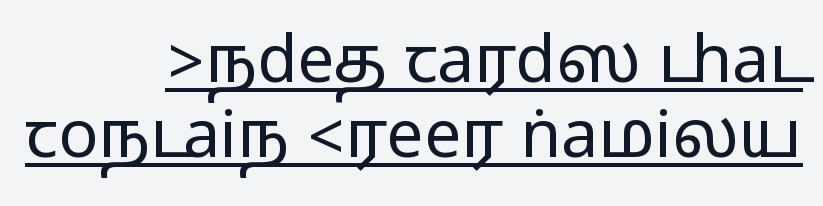
Notice how descenders almost collide with the ascenders below — that's tight leading. The rendered words wear a rule along their underside. The passage shown is typed in a proportional face where columns would drift. The setting favours the right margin, as signatures and pull-quotes sometimes do. Tall strokes in this sample are plumb rather than angled.
